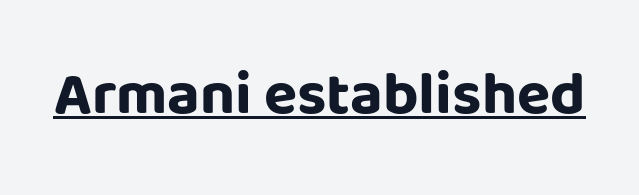
{"serif": "no", "italic": "no", "bold": "yes", "weight": "bold", "width": "normal", "stroke_contrast": "low", "x_height": "large", "monospaced": "no", "underline": "yes", "letter_spacing": "normal", "letter_spacing_em": 0.0, "glyph_px": 61}
